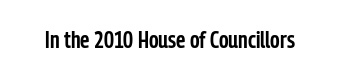
The image shows 24 px text type, upright; set normal letter spacing, not underlined.
